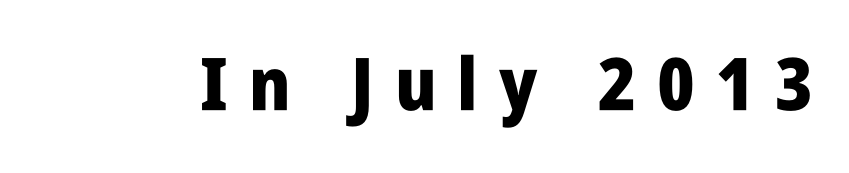
{"serif": "no", "italic": "no", "bold": "yes", "weight": "heavy", "width": "condensed", "stroke_contrast": "low", "x_height": "large", "monospaced": "no", "underline": "no", "letter_spacing": "wide", "letter_spacing_em": 0.29, "glyph_px": 73}
